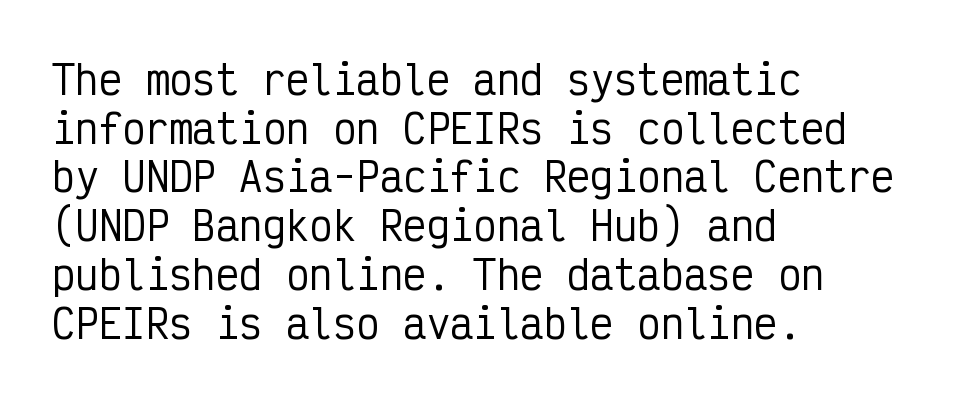
The image shows 39 px condensed sans-serif type, upright, monospaced; set left-aligned, normal line spacing (1.25x), normal letter spacing, not underlined; low stroke contrast and a medium x-height.
